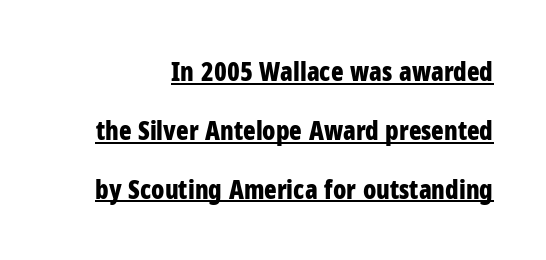
The image shows 26 px bold type, upright; set right-aligned, loose line spacing (2.26x), normal letter spacing, underlined.
